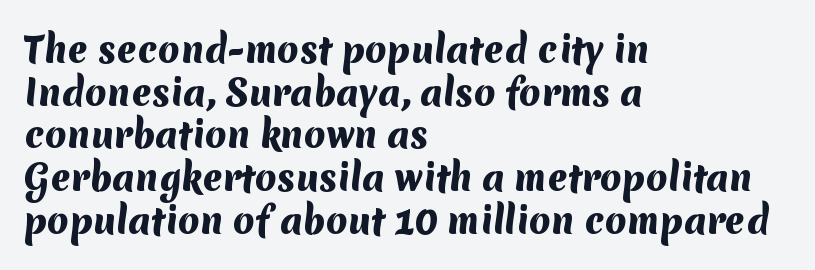
Q: Is the text bold? A: Yes.
Q: Is the typeface a serif or a sans-serif typeface? A: Sans-serif.
Q: Is the text underlined? A: No.
Q: How is the paragraph aligned? A: Left-aligned.
Q: Is the spacing between letters normal or unusually wide? A: Normal.
Q: Width (condensed, normal, or wide)? A: Normal.
Q: Stroke contrast? A: Medium.
Q: x-height? A: Medium.
Q: Monospaced? A: No.
